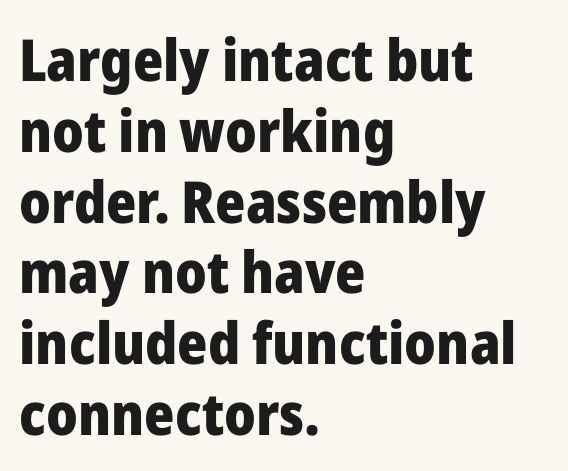
The image shows 58 px heavy sans-serif type, upright; set left-aligned, line spacing 1.22x, normal letter spacing, not underlined; low stroke contrast and a medium x-height.
